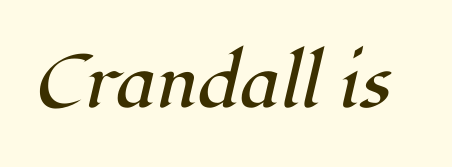
{"serif": "yes", "italic": "yes", "lean": "right", "slant_degrees": 12, "bold": "no", "weight": "regular", "width": "normal", "stroke_contrast": "high", "x_height": "medium", "monospaced": "no", "underline": "no", "letter_spacing": "normal", "letter_spacing_em": 0.0, "glyph_px": 74}
